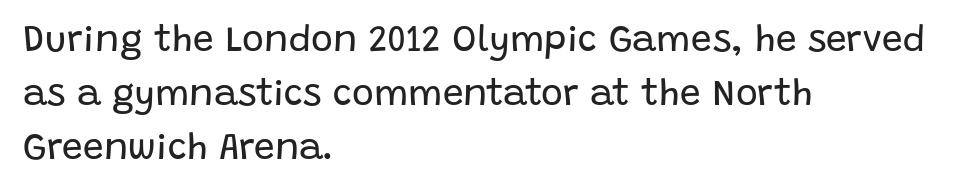
The string is rendered with underlining switched off. Students, note that the glyphs here touch the page at normal intervals. Grotesque or geometric, the face here clearly has no serifs. Does the leading feel generous? No, just average. Varying glyph widths throughout — classic text-font behaviour.
